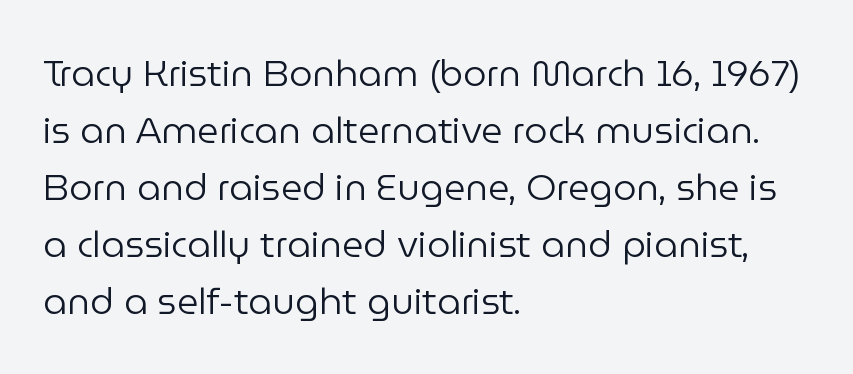
{"serif": "no", "italic": "no", "bold": "no", "weight": "regular", "width": "normal", "stroke_contrast": "low", "x_height": "medium", "monospaced": "no", "underline": "no", "align": "left", "line_spacing": "normal", "line_spacing_ratio": 1.54, "letter_spacing": "normal", "letter_spacing_em": 0.0, "glyph_px": 37}
